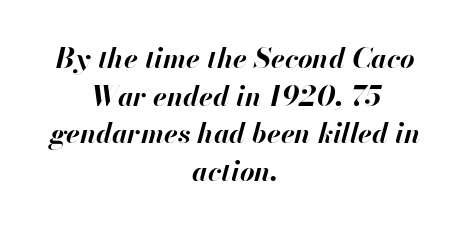
There's an unmistakable incline to the writing here. Standard letterfit; no display-style spreading of the glyphs. What's the leading like? Ordinary, nothing unusual. Heavy, bold letterforms. Any mark beneath the type? The region is blank.
